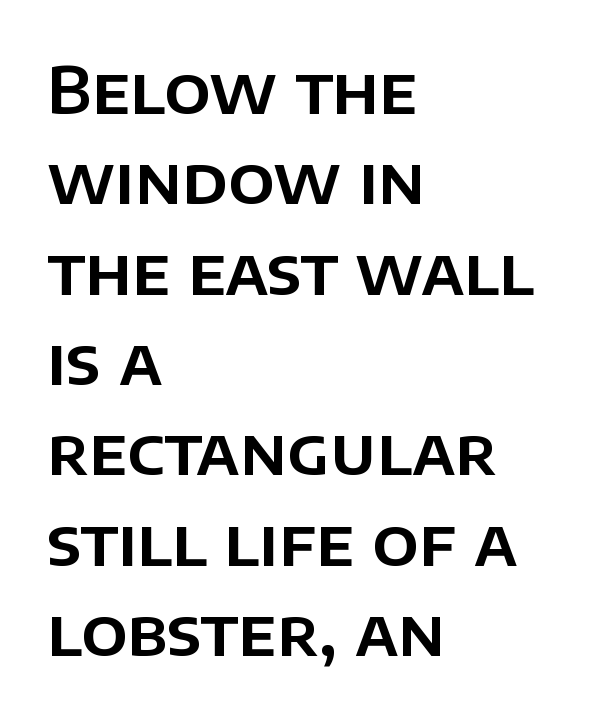
The image shows 65 px sans-serif type, upright; set left-aligned, normal line spacing (1.39x), normal letter spacing, not underlined; low stroke contrast and a large x-height.
